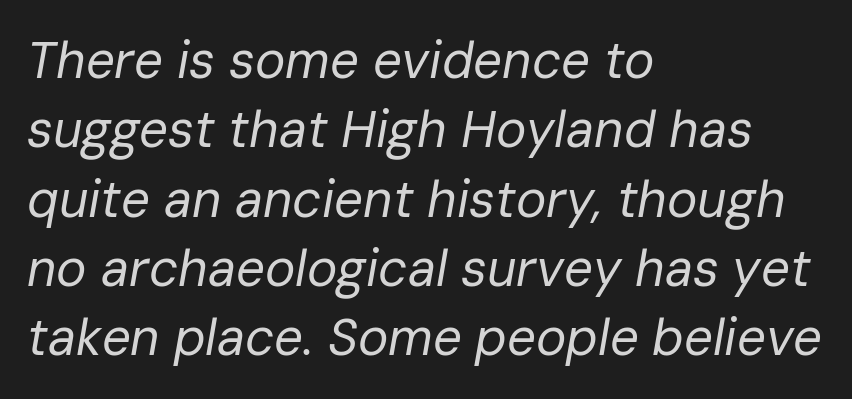
{"italic": "yes", "lean": "right", "slant_degrees": 10, "bold": "no", "weight": "regular", "width": "normal", "stroke_contrast": "low", "x_height": "medium", "monospaced": "no", "underline": "no", "align": "left", "line_spacing": "normal", "line_spacing_ratio": 1.36, "letter_spacing": "normal", "letter_spacing_em": 0.0, "glyph_px": 51}
